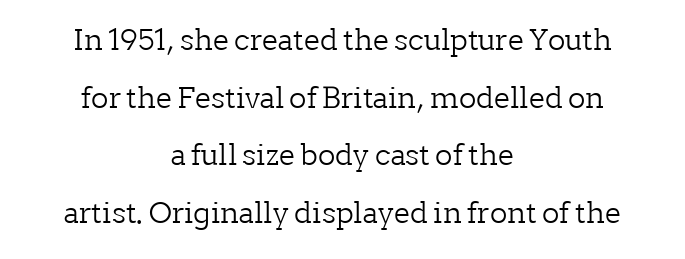
{"serif": "yes", "italic": "no", "bold": "no", "weight": "light", "width": "normal", "stroke_contrast": "low", "x_height": "medium", "monospaced": "no", "underline": "no", "align": "center", "line_spacing": "loose", "line_spacing_ratio": 1.99, "letter_spacing": "normal", "letter_spacing_em": 0.0, "glyph_px": 29}
